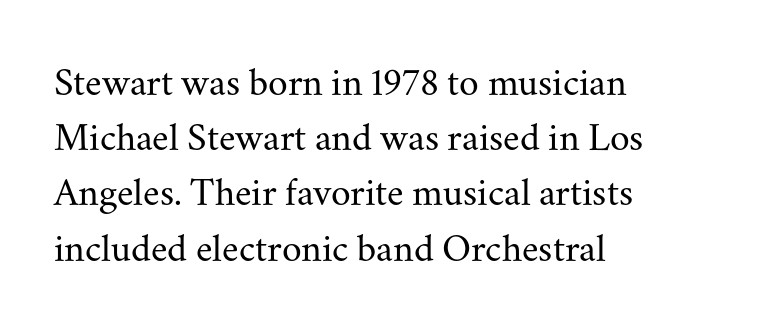
Is this a sans? No — the strokes have serifs. Each letter keeps its own natural width here, so spacing adapts to shape. There is no visible air inserted between adjacent glyphs. In terms of leading, this rendering sits right in the middle. If you drew a line through each stem, it would be perfectly vertical.
